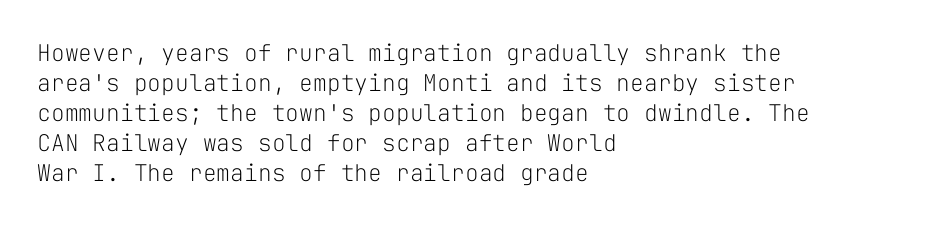
The lines are quadded left. The font sits on the lighter half of the weight spectrum, regular included. Tracking here is standard; glyphs follow each other at the usual distance. Italic? Not at all — the glyphs are vertical. Rule under the text: the space is simply empty.
